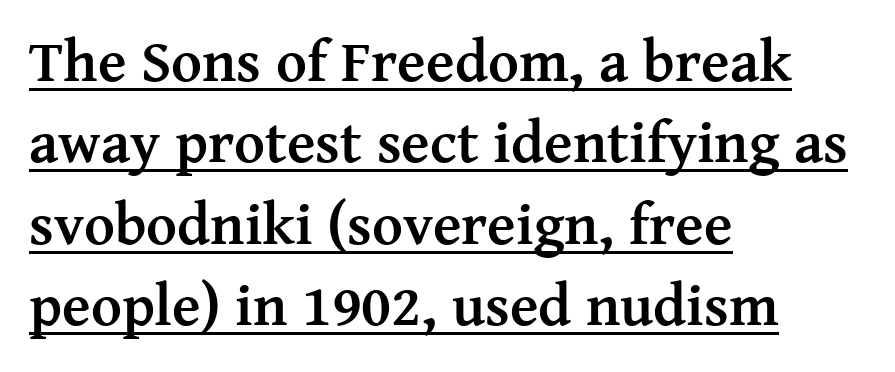
Q: Is the text bold? A: Yes.
Q: Is the text italic (slanted)? A: No, it is upright.
Q: Is the typeface a serif or a sans-serif typeface? A: Serif.
Q: Is the text underlined? A: Yes.
Q: How is the paragraph aligned? A: Left-aligned.
Q: Is the spacing between letters normal or unusually wide? A: Normal.
Q: Is the spacing between lines tight, normal or loose? A: Normal.
Q: Width (condensed, normal, or wide)? A: Normal.
Q: Stroke contrast? A: Medium.
Q: x-height? A: Medium.
Q: Monospaced? A: No.
